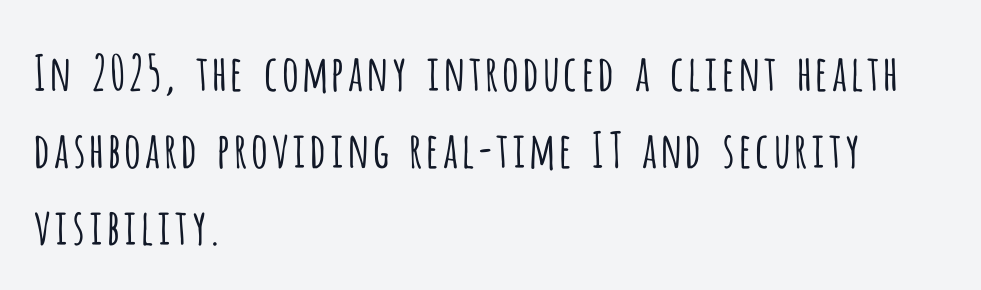
Q: Is the text bold? A: No.
Q: Is the text italic (slanted)? A: No, it is upright.
Q: Is the typeface a serif or a sans-serif typeface? A: Sans-serif.
Q: Is the text underlined? A: No.
Q: How is the paragraph aligned? A: Left-aligned.
Q: Is the spacing between letters normal or unusually wide? A: Normal.
Q: Is the spacing between lines tight, normal or loose? A: Normal.
Q: Width (condensed, normal, or wide)? A: Condensed.
Q: Stroke contrast? A: Low.
Q: x-height? A: Large.
Q: Monospaced? A: No.
